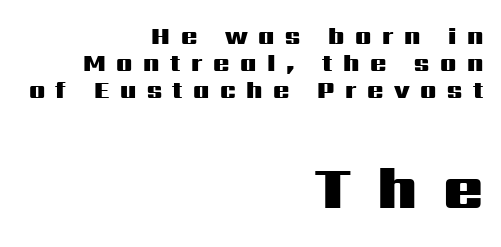
Q: Is the text bold? A: Yes.
Q: Is the text italic (slanted)? A: No, it is upright.
Q: Is the typeface a serif or a sans-serif typeface? A: Sans-serif.
Q: Is the text underlined? A: No.
Q: How is the paragraph aligned? A: Right-aligned.
Q: Is the spacing between letters normal or unusually wide? A: Unusually wide.
Q: Is the spacing between lines tight, normal or loose? A: Tight.
Q: Which block of text is set in a larger size, the first (top) or the second (bottom)? A: The second (bottom) one.
Q: Width (condensed, normal, or wide)? A: Wide.
Q: Stroke contrast? A: Medium.
Q: x-height? A: Medium.
Q: Monospaced? A: No.
